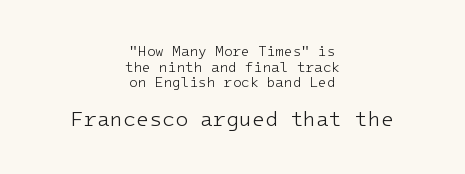
The image shows 21 px text type, upright; set centered, tight line spacing (1.11x), normal letter spacing, not underlined; the second (bottom) block is 1.5x larger.
